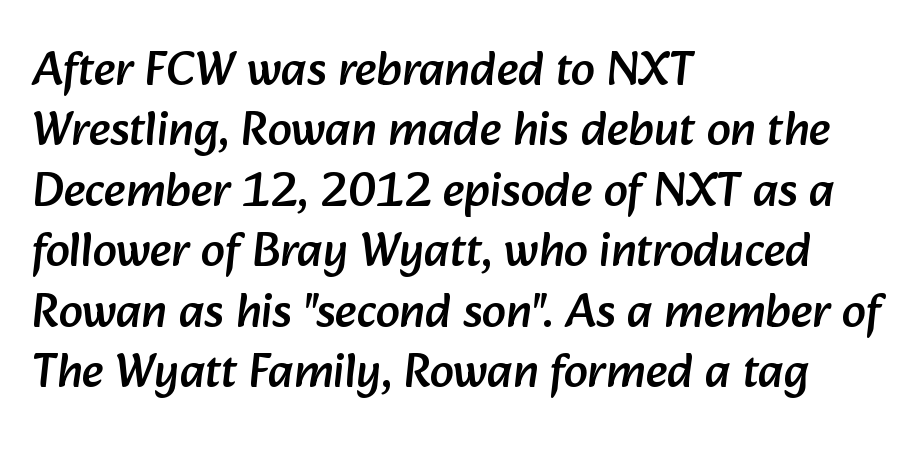
{"serif": "no", "width": "normal", "stroke_contrast": "low", "x_height": "medium", "monospaced": "no", "underline": "no", "align": "left", "line_spacing": "normal", "line_spacing_ratio": 1.26, "letter_spacing": "normal", "letter_spacing_em": 0.0, "glyph_px": 48}
